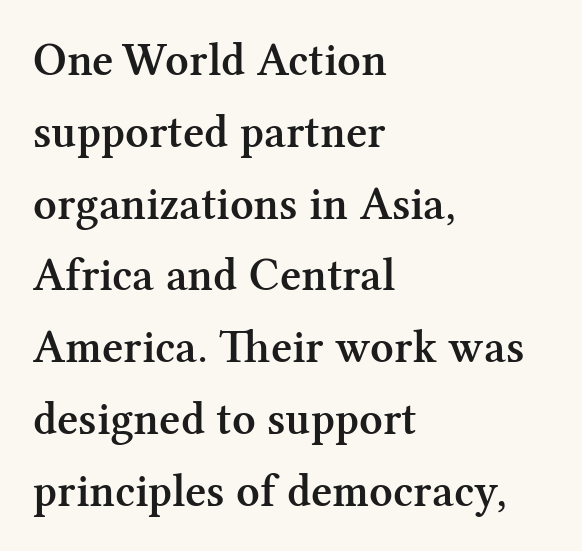
The image shows 46 px semibold serif type, upright; set left-aligned, normal line spacing (1.56x), normal letter spacing, not underlined; medium stroke contrast and a medium x-height.
